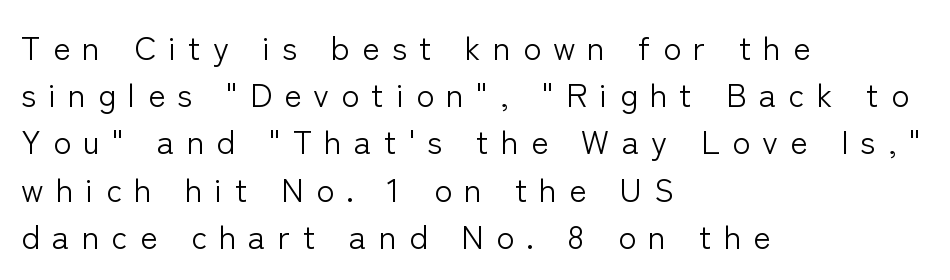
Are there feet on the stems? There aren't — it's a sans. Weight class: somewhere from thin through regular. Check the space under the baseline: it is left empty. The vertical gap from one line to the next is medium. The gaps between neighbouring characters are conspicuously large. You can tell it's not italic because the verticals are truly vertical.
